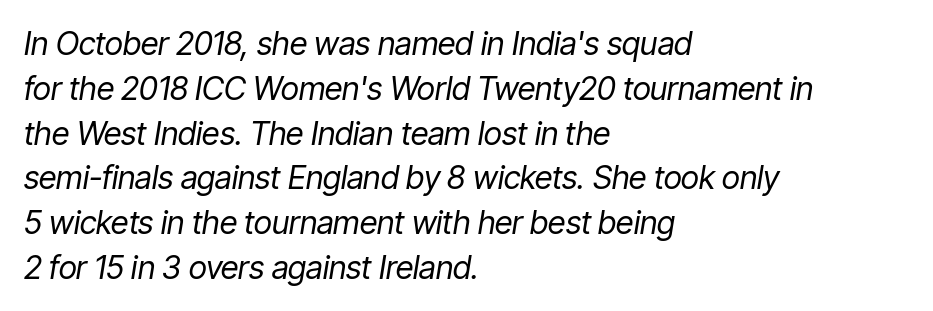
{"italic": "yes", "lean": "right", "slant_degrees": 9, "bold": "no", "weight": "regular", "width": "condensed", "stroke_contrast": "low", "x_height": "medium", "monospaced": "no", "underline": "no", "align": "left", "line_spacing": "normal", "line_spacing_ratio": 1.4, "letter_spacing": "normal", "letter_spacing_em": 0.0, "glyph_px": 32}
